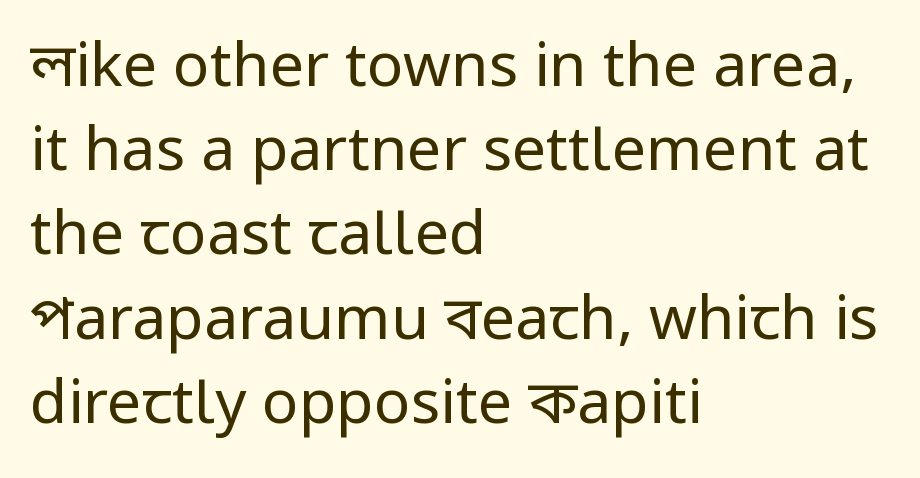
Descenders are the only things crossing below the line. The rendering anchors every line to the left-hand side. This sample has the flowing, uneven cadence of proportional lettering. Standard letterfit; no display-style spreading of the glyphs. A quiet, ordinary-to-light weight characterises the typeface.
